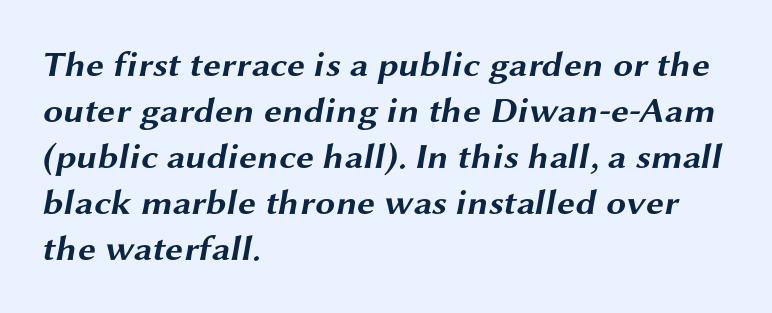
{"serif": "no", "bold": "yes", "weight": "bold", "width": "wide", "stroke_contrast": "medium", "x_height": "medium", "monospaced": "no", "underline": "no", "align": "left", "line_spacing": "normal", "line_spacing_ratio": 1.28, "letter_spacing": "normal", "letter_spacing_em": 0.0, "glyph_px": 36}
